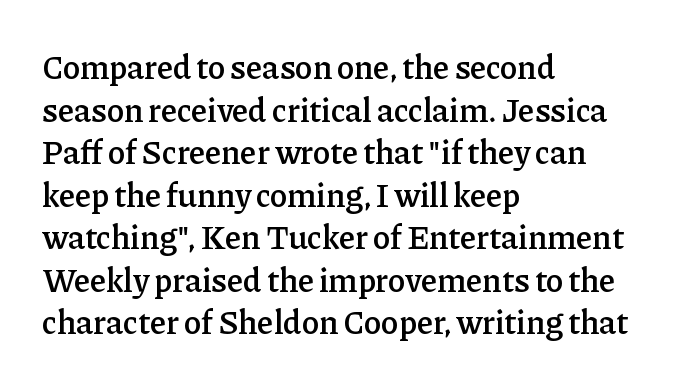
Q: Is the text bold? A: Semi-bold.
Q: Is the text italic (slanted)? A: No, it is upright.
Q: Is the typeface a serif or a sans-serif typeface? A: Serif.
Q: Is the text underlined? A: No.
Q: How is the paragraph aligned? A: Left-aligned.
Q: Is the spacing between letters normal or unusually wide? A: Normal.
Q: Is the spacing between lines tight, normal or loose? A: Normal.
Q: Width (condensed, normal, or wide)? A: Normal.
Q: Stroke contrast? A: Low.
Q: x-height? A: Medium.
Q: Monospaced? A: No.
